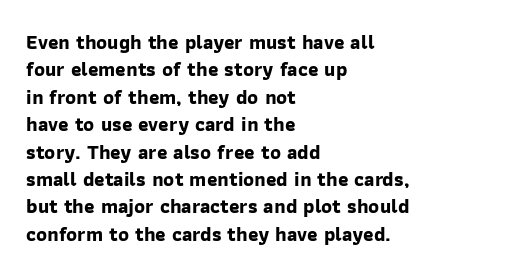
Q: Is the text bold? A: Yes.
Q: Is the text underlined? A: No.
Q: How is the paragraph aligned? A: Left-aligned.
Q: Is the spacing between letters normal or unusually wide? A: Normal.
Q: Is the spacing between lines tight, normal or loose? A: Normal.
